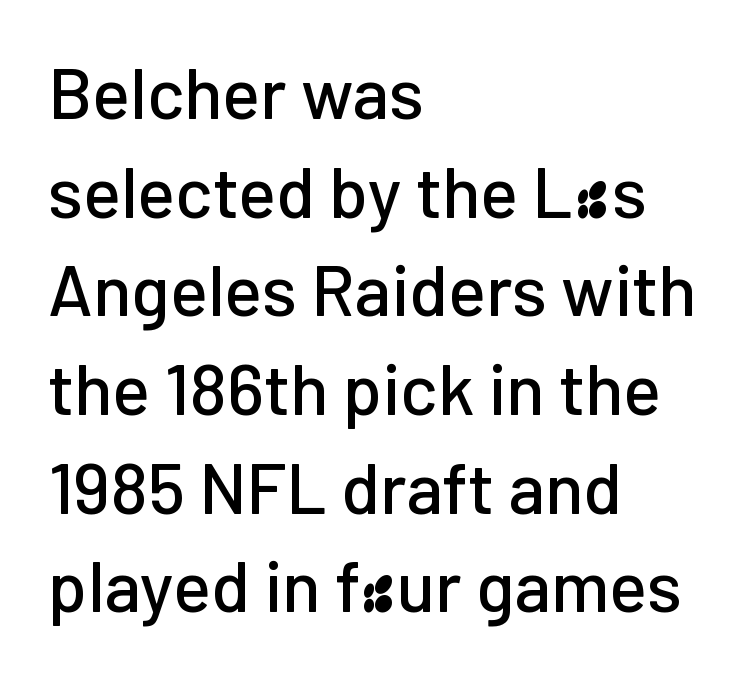
The image shows 71 px sans-serif type, upright; set left-aligned, normal line spacing (1.39x), normal letter spacing, not underlined; low stroke contrast and a medium x-height.
